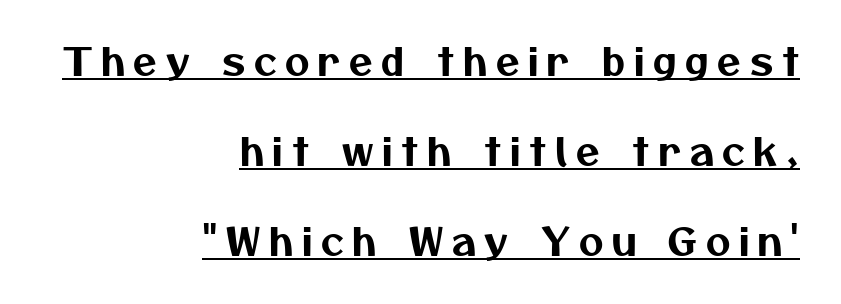
Q: Is the typeface a serif or a sans-serif typeface? A: Sans-serif.
Q: Is the text underlined? A: Yes.
Q: How is the paragraph aligned? A: Right-aligned.
Q: Is the spacing between letters normal or unusually wide? A: Unusually wide.
Q: Is the spacing between lines tight, normal or loose? A: Loose.
Q: Width (condensed, normal, or wide)? A: Normal.
Q: Stroke contrast? A: Medium.
Q: x-height? A: Medium.
Q: Monospaced? A: No.
